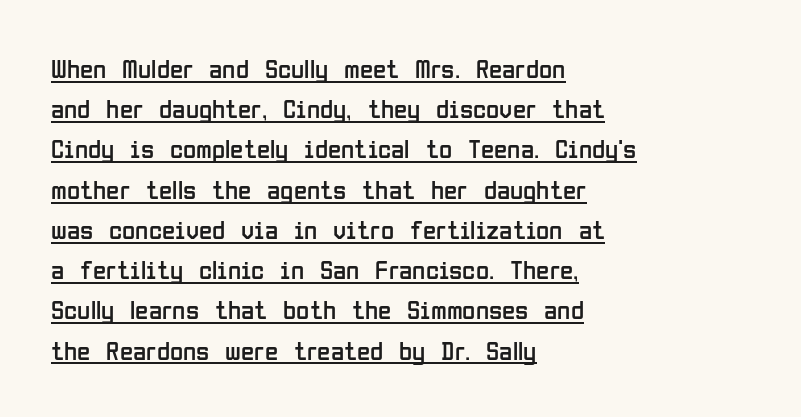
Observe the ordinary spacing: letters are neighbours, not strangers. Ascenders rise straight up at ninety degrees. Emphasis is given by a line drawn under the lettering. A quiet, ordinary-to-light weight characterises the typeface. These lines are set flush left with a ragged right edge. Quick note: interline space is typical.
